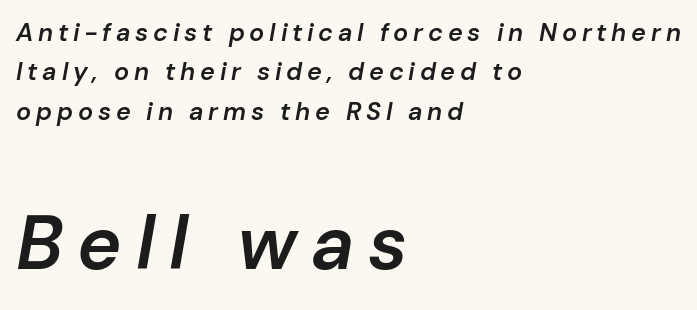
{"italic": "yes", "lean": "right", "slant_degrees": 10, "bold": "semi", "weight": "semibold", "width": "normal", "stroke_contrast": "low", "x_height": "medium", "monospaced": "no", "underline": "no", "align": "left", "line_spacing": "normal", "line_spacing_ratio": 1.58, "larger_block": "second", "size_ratio": 3.0, "glyph_px": 75}
